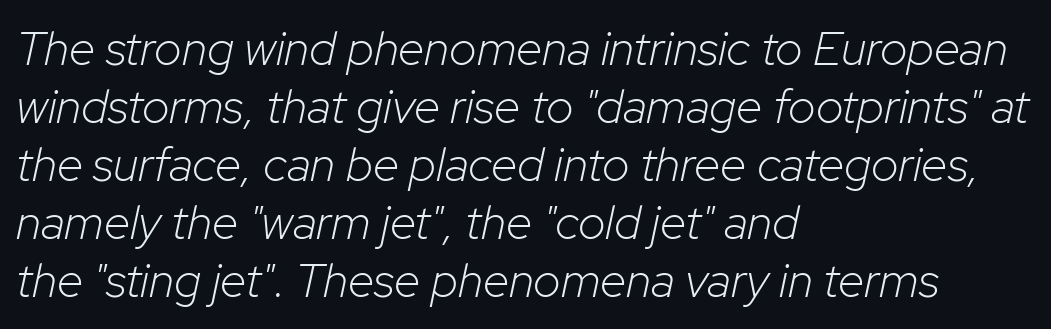
{"italic": "yes", "lean": "right", "slant_degrees": 12, "bold": "no", "weight": "light", "width": "normal", "stroke_contrast": "low", "x_height": "medium", "monospaced": "no", "underline": "no", "align": "left", "line_spacing_ratio": 1.21, "letter_spacing": "normal", "letter_spacing_em": 0.0, "glyph_px": 48}
